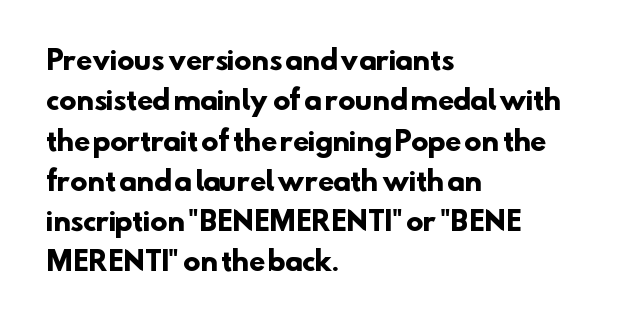
The image shows 26 px bold type; set left-aligned, normal line spacing (1.55x), normal letter spacing, not underlined.
